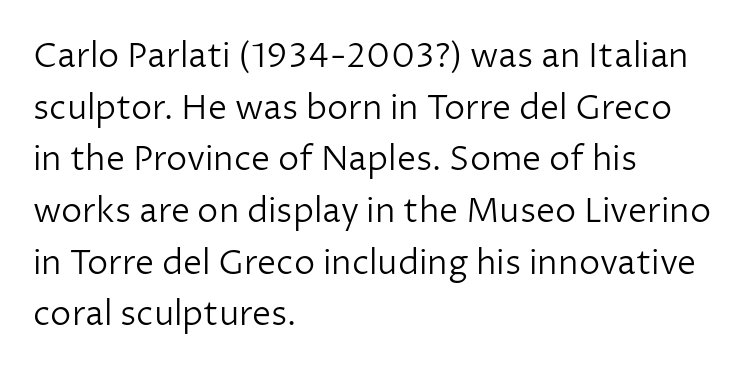
The image shows 34 px light sans-serif type, upright; set left-aligned, normal line spacing (1.52x), normal letter spacing, not underlined; low stroke contrast and a medium x-height.
